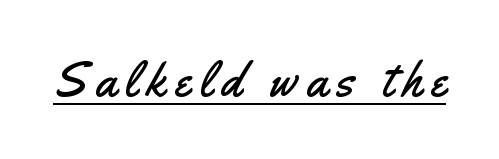
{"serif": "no", "width": "condensed", "stroke_contrast": "medium", "x_height": "small", "monospaced": "no", "underline": "yes", "glyph_px": 49}
